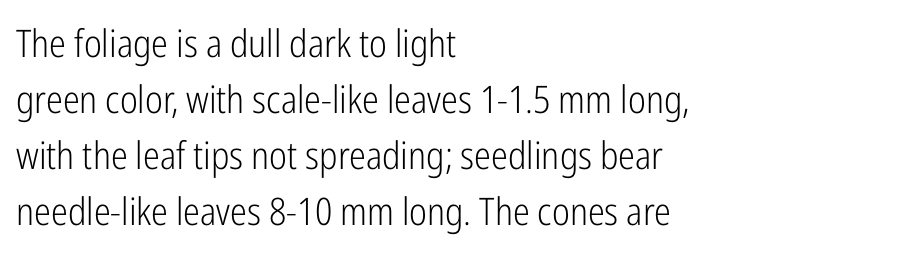
Horizontally, the lines are justified to the leading edge only. Varying glyph widths throughout — classic text-font behaviour. Regular leading. Grotesque or geometric, the face here clearly has no serifs. The gap between lines stays unmarked.
